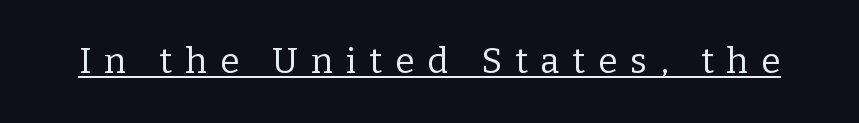
{"serif": "yes", "italic": "no", "bold": "no", "weight": "regular", "width": "normal", "stroke_contrast": "low", "x_height": "medium", "monospaced": "no", "underline": "yes", "letter_spacing": "wide", "letter_spacing_em": 0.37, "glyph_px": 35}
